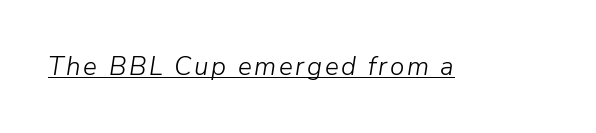
Q: Is the text bold? A: No.
Q: Is the text italic (slanted)? A: Yes, it leans right by about 9 degrees.
Q: Is the text underlined? A: Yes.
